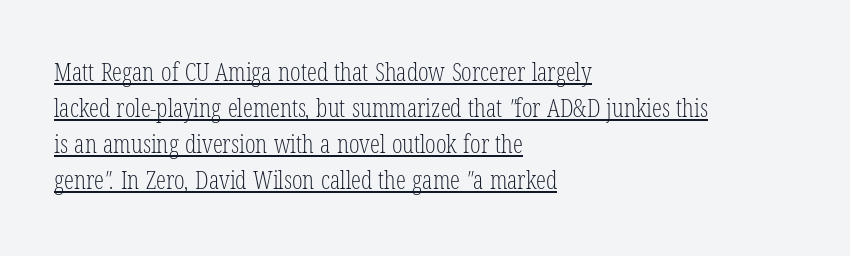
The image shows 25 px text type; set left-aligned, normal line spacing (1.44x), normal letter spacing, underlined.
